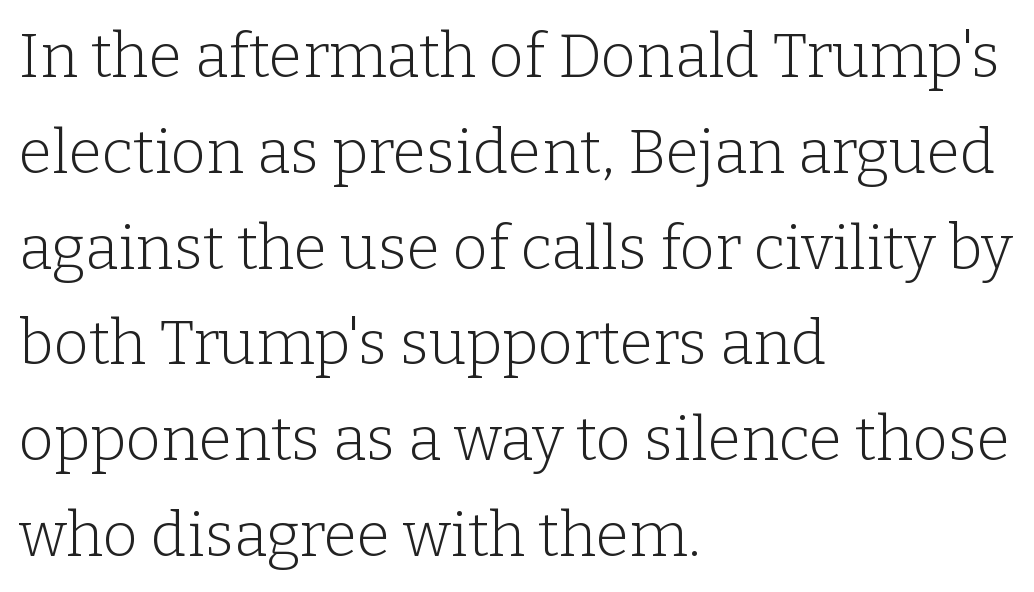
{"serif": "yes", "italic": "no", "bold": "no", "weight": "light", "width": "normal", "stroke_contrast": "low", "x_height": "medium", "monospaced": "no", "underline": "no", "align": "left", "line_spacing": "normal", "line_spacing_ratio": 1.57, "letter_spacing": "normal", "letter_spacing_em": 0.0, "glyph_px": 61}
